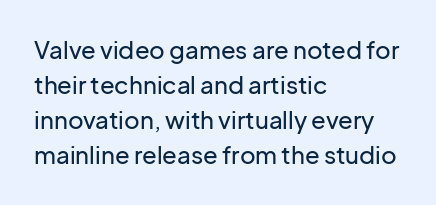
The image shows 24 px text type, upright; set left-aligned, normal line spacing (1.46x), normal letter spacing, not underlined.
